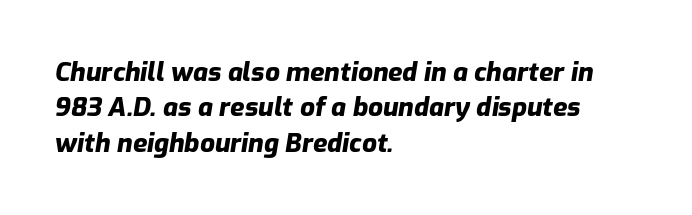
A typesetter would mark this as italic. Heavy, bold letterforms. The face used here is rendered with its standard letterfit. The space directly below the letters is spotless. A typesetter would call this leading conventional body-copy spacing.
